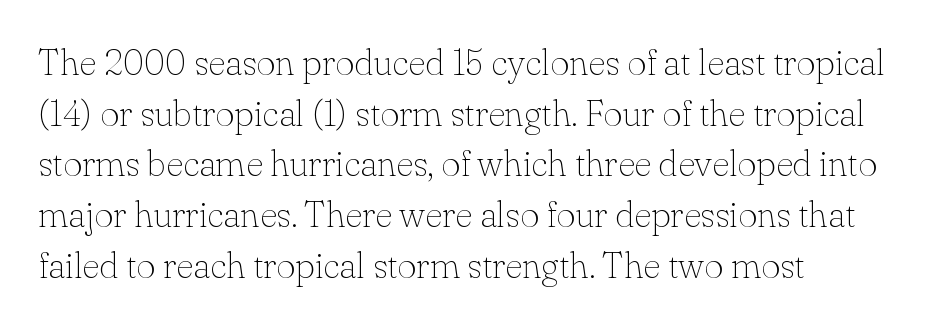
Q: Is the text bold? A: No.
Q: Is the text italic (slanted)? A: No, it is upright.
Q: Is the typeface a serif or a sans-serif typeface? A: Serif.
Q: Is the text underlined? A: No.
Q: How is the paragraph aligned? A: Left-aligned.
Q: Is the spacing between letters normal or unusually wide? A: Normal.
Q: Is the spacing between lines tight, normal or loose? A: Normal.
Q: Width (condensed, normal, or wide)? A: Normal.
Q: Stroke contrast? A: Low.
Q: x-height? A: Small.
Q: Monospaced? A: No.
